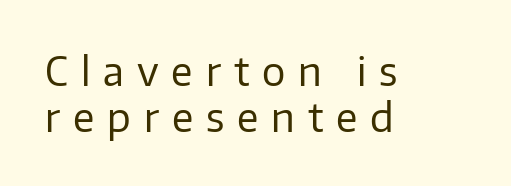
The image shows 39 px regular-weight sans-serif type, upright; set left-aligned, line spacing 1.17x, unusually wide letter spacing (+0.33 em), not underlined; low stroke contrast and a medium x-height.
